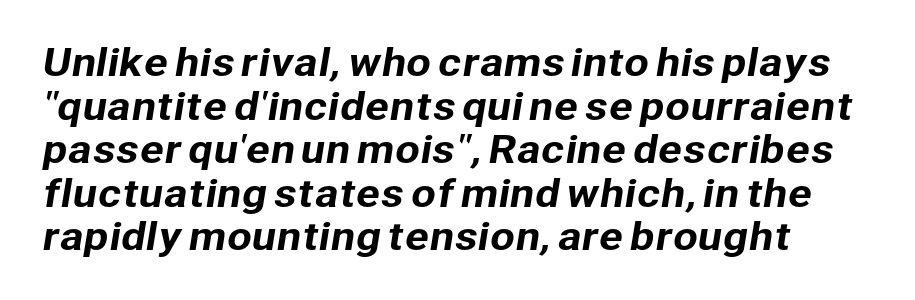
Q: Is the typeface a serif or a sans-serif typeface? A: Sans-serif.
Q: Is the text underlined? A: No.
Q: How is the paragraph aligned? A: Left-aligned.
Q: Is the spacing between letters normal or unusually wide? A: Normal.
Q: Width (condensed, normal, or wide)? A: Normal.
Q: Stroke contrast? A: Low.
Q: x-height? A: Medium.
Q: Monospaced? A: No.
